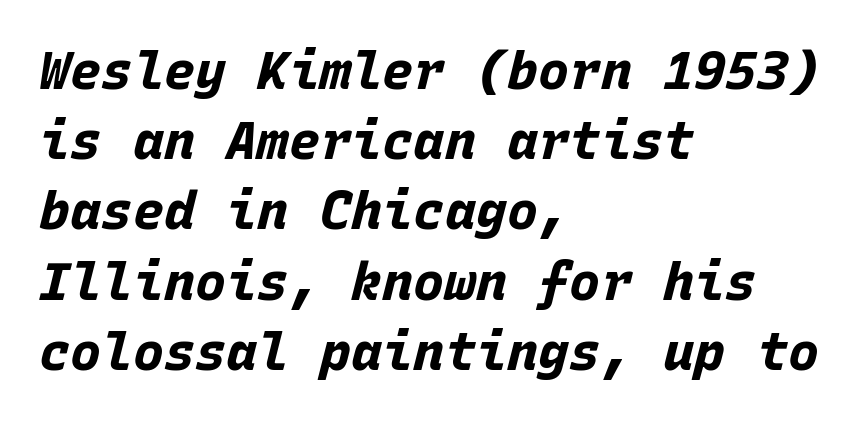
The string is rendered with underlining switched off. These lines sit exactly where default settings would place them. The glyphs have the mass of a bold cut. Looks like terminal output: every glyph gets an equal slot. The passage shown has conventional tracking throughout. Emphasis-style slanted type is in use.
